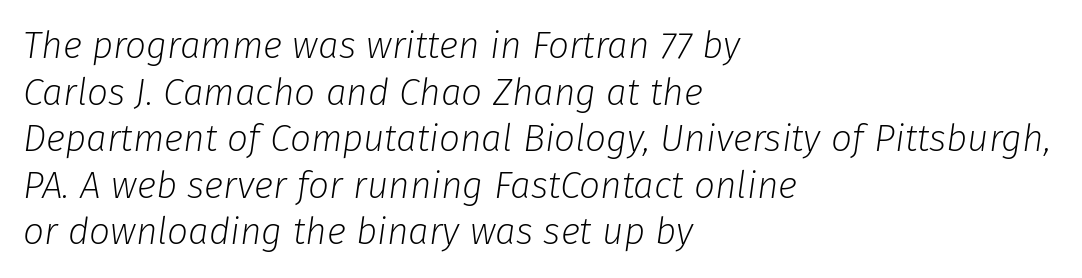
This sample has the flowing, uneven cadence of proportional lettering. On a weight scale, this lands at 450 or below. Compared with typical paragraphs, the rows here are spaced about the same. The text block is weighted toward the left margin, trailing off unevenly rightward. This sample uses plain, unmodified letter spacing. There's an unmistakable incline to the writing here.
